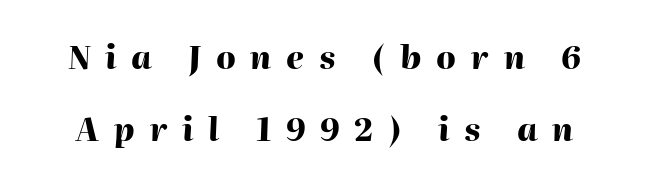
Q: Is the text bold? A: Yes.
Q: Is the text italic (slanted)? A: Yes, it leans right by about 2 degrees.
Q: Is the text underlined? A: No.
Q: Is the spacing between letters normal or unusually wide? A: Unusually wide.
Q: Is the spacing between lines tight, normal or loose? A: Loose.
Q: Width (condensed, normal, or wide)? A: Normal.
Q: Stroke contrast? A: High.
Q: x-height? A: Medium.
Q: Monospaced? A: No.
